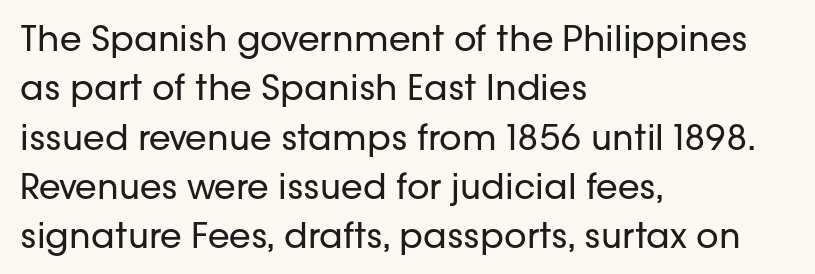
{"serif": "no", "italic": "no", "bold": "no", "weight": "regular", "width": "normal", "stroke_contrast": "low", "x_height": "medium", "monospaced": "no", "underline": "no", "align": "left", "line_spacing": "normal", "line_spacing_ratio": 1.41, "letter_spacing": "normal", "letter_spacing_em": 0.0, "glyph_px": 35}
